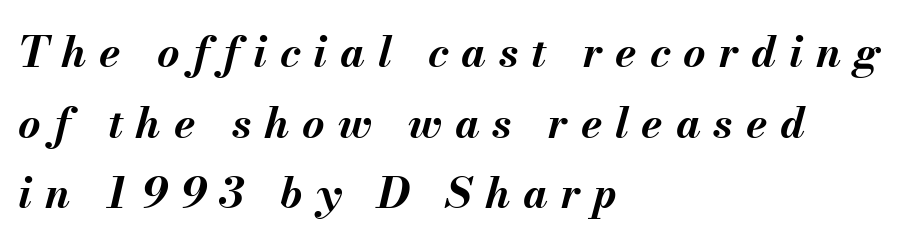
{"italic": "yes", "lean": "right", "slant_degrees": 13, "bold": "yes", "weight": "bold", "width": "normal", "stroke_contrast": "medium", "x_height": "small", "monospaced": "no", "underline": "no", "align": "left", "line_spacing": "normal", "line_spacing_ratio": 1.64, "letter_spacing": "wide", "letter_spacing_em": 0.3, "glyph_px": 43}
